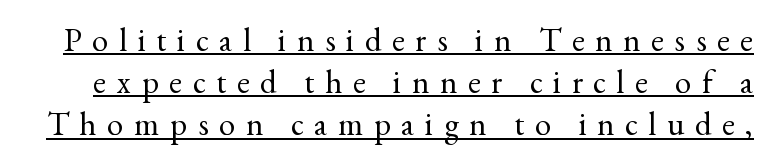
{"serif": "yes", "italic": "no", "bold": "no", "weight": "regular", "width": "normal", "x_height": "small", "monospaced": "no", "underline": "yes", "line_spacing": "normal", "line_spacing_ratio": 1.28, "letter_spacing": "wide", "letter_spacing_em": 0.32, "glyph_px": 33}
